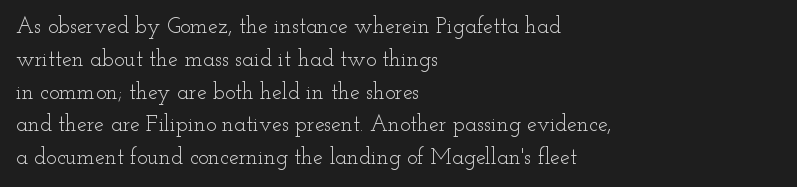
The image shows 22 px text type, upright; set left-aligned, normal line spacing (1.49x), normal letter spacing, not underlined.
